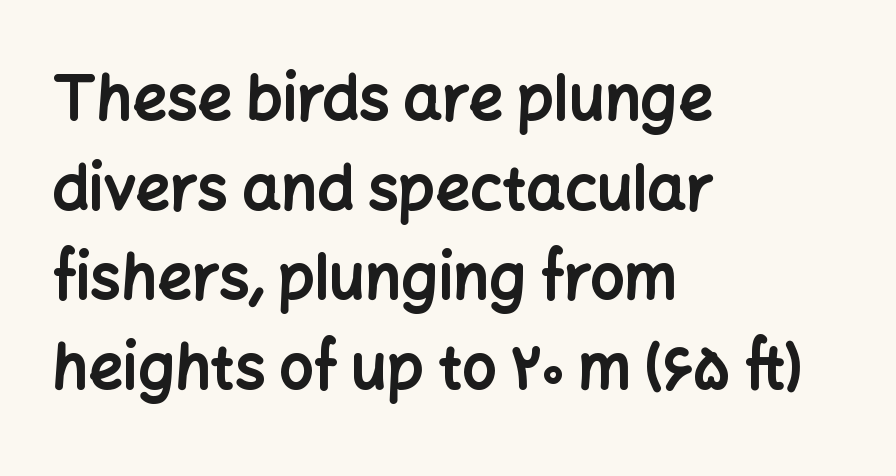
{"serif": "no", "italic": "no", "bold": "yes", "weight": "bold", "width": "normal", "stroke_contrast": "low", "x_height": "medium", "monospaced": "no", "underline": "no", "align": "left", "line_spacing": "normal", "line_spacing_ratio": 1.47, "letter_spacing": "normal", "letter_spacing_em": 0.0, "glyph_px": 61}
